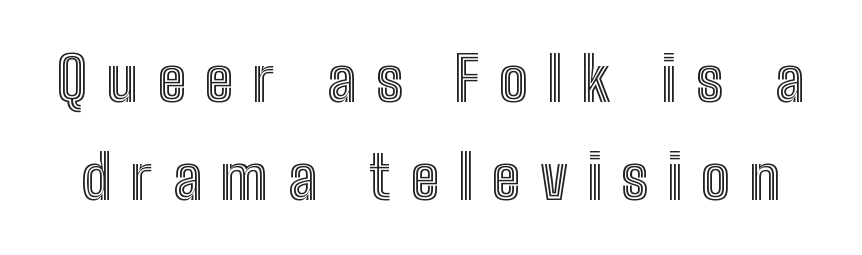
{"italic": "no", "width": "condensed", "x_height": "medium", "monospaced": "no", "underline": "no", "line_spacing": "normal", "line_spacing_ratio": 1.61, "letter_spacing": "wide", "letter_spacing_em": 0.32, "glyph_px": 61}
